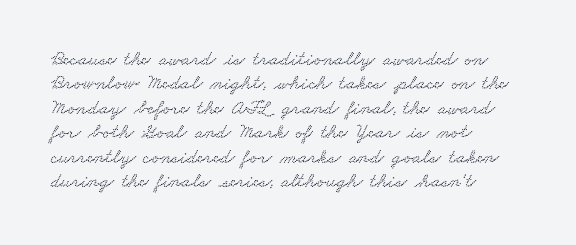
Q: Is the text underlined? A: No.
Q: How is the paragraph aligned? A: Left-aligned.
Q: Is the spacing between letters normal or unusually wide? A: Normal.
